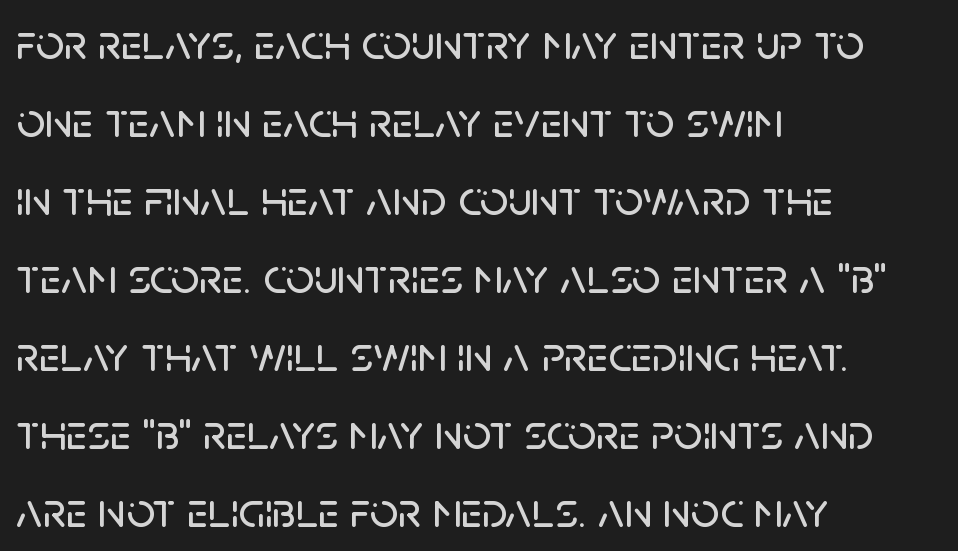
{"serif": "no", "italic": "no", "width": "normal", "stroke_contrast": "low", "x_height": "large", "monospaced": "no", "underline": "no", "align": "left", "line_spacing": "normal", "line_spacing_ratio": 1.56, "letter_spacing": "normal", "letter_spacing_em": 0.0, "glyph_px": 50}
